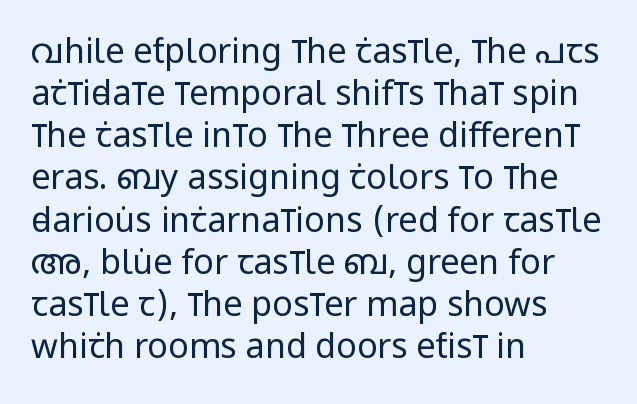
The image shows 34 px regular-weight, condensed sans-serif type, upright; set left-aligned, line spacing 1.24x, normal letter spacing, not underlined; low stroke contrast and a large x-height.
